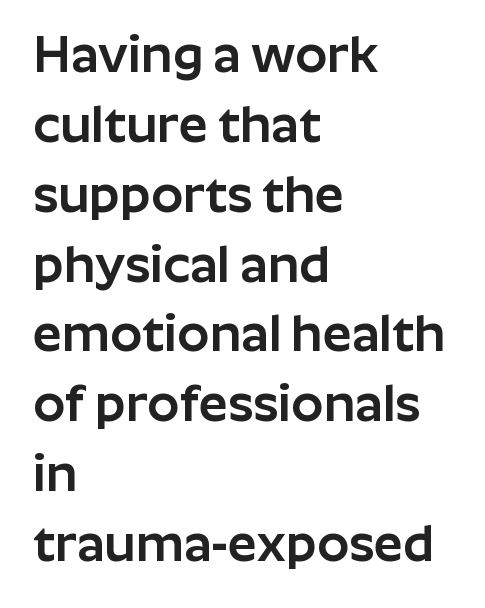
{"serif": "no", "italic": "no", "width": "normal", "stroke_contrast": "low", "x_height": "medium", "monospaced": "no", "underline": "no", "align": "left", "line_spacing": "normal", "line_spacing_ratio": 1.37, "letter_spacing": "normal", "letter_spacing_em": 0.0, "glyph_px": 51}
